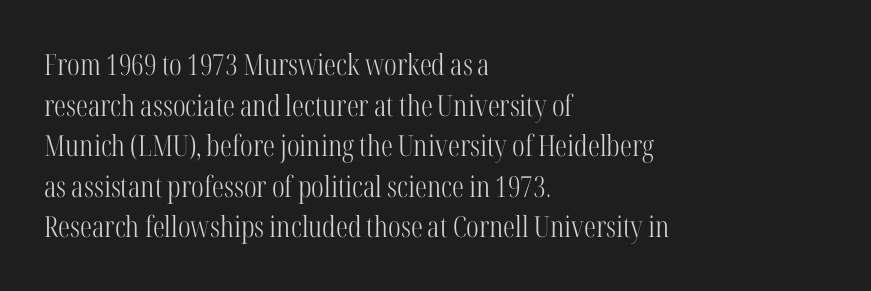
Q: Is the text bold? A: No.
Q: Is the text italic (slanted)? A: No, it is upright.
Q: Is the typeface a serif or a sans-serif typeface? A: Serif.
Q: Is the text underlined? A: No.
Q: How is the paragraph aligned? A: Left-aligned.
Q: Is the spacing between letters normal or unusually wide? A: Normal.
Q: Is the spacing between lines tight, normal or loose? A: Normal.
Q: Width (condensed, normal, or wide)? A: Condensed.
Q: Stroke contrast? A: High.
Q: x-height? A: Medium.
Q: Monospaced? A: No.
